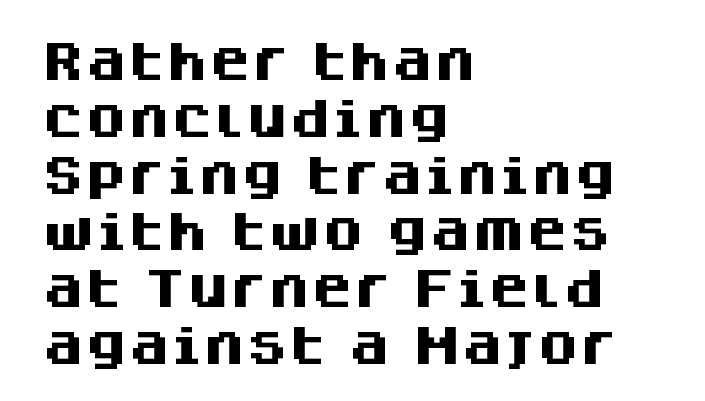
Q: Is the text bold? A: Yes.
Q: Is the text italic (slanted)? A: No, it is upright.
Q: Is the typeface a serif or a sans-serif typeface? A: Sans-serif.
Q: Is the text underlined? A: No.
Q: How is the paragraph aligned? A: Left-aligned.
Q: Is the spacing between letters normal or unusually wide? A: Normal.
Q: Is the spacing between lines tight, normal or loose? A: Normal.
Q: Width (condensed, normal, or wide)? A: Normal.
Q: Stroke contrast? A: Medium.
Q: x-height? A: Large.
Q: Monospaced? A: No.
